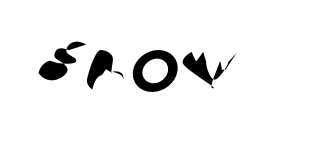
The image shows 73 px sans-serif type; set normal letter spacing, not underlined; low stroke contrast and a medium x-height.
